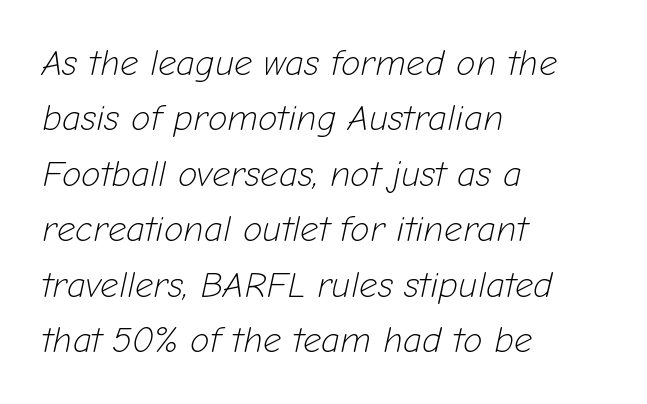
Think of a printed novel: that variable character pitch is what you see here. Is the letter spacing exaggerated? No — it looks like the ordinary default. These glyphs show unthickened strokes, regular width or finer. The vertical gap from one line to the next is medium.
